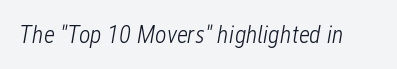
The image shows 25 px text type, italic (leaning right); set normal letter spacing, not underlined.
